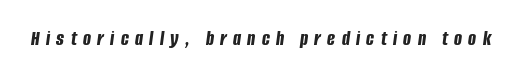
The image shows 21 px bold type, italic (leaning right); set unusually wide letter spacing (+0.3 em), not underlined.
